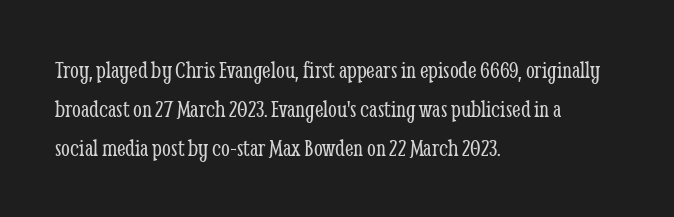
Q: Is the text bold? A: No.
Q: Is the text italic (slanted)? A: No, it is upright.
Q: Is the text underlined? A: No.
Q: How is the paragraph aligned? A: Left-aligned.
Q: Is the spacing between letters normal or unusually wide? A: Normal.
Q: Is the spacing between lines tight, normal or loose? A: Normal.
